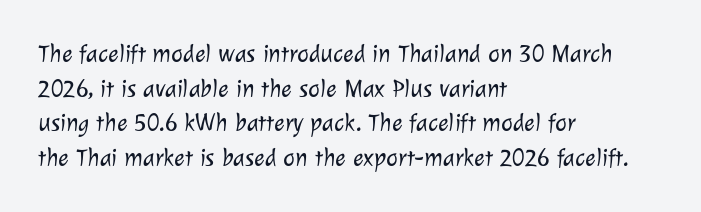
Q: Is the text bold? A: No.
Q: Is the text underlined? A: No.
Q: How is the paragraph aligned? A: Left-aligned.
Q: Is the spacing between letters normal or unusually wide? A: Normal.
Q: Is the spacing between lines tight, normal or loose? A: Normal.
